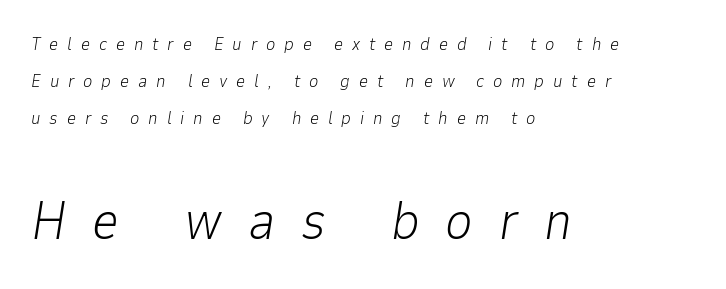
{"italic": "yes", "lean": "right", "slant_degrees": 9, "bold": "no", "weight": "light", "width": "normal", "stroke_contrast": "low", "x_height": "medium", "monospaced": "no", "underline": "no", "align": "left", "line_spacing": "loose", "line_spacing_ratio": 2.06, "letter_spacing": "wide", "letter_spacing_em": 0.49, "larger_block": "second", "size_ratio": 2.94, "glyph_px": 53}
